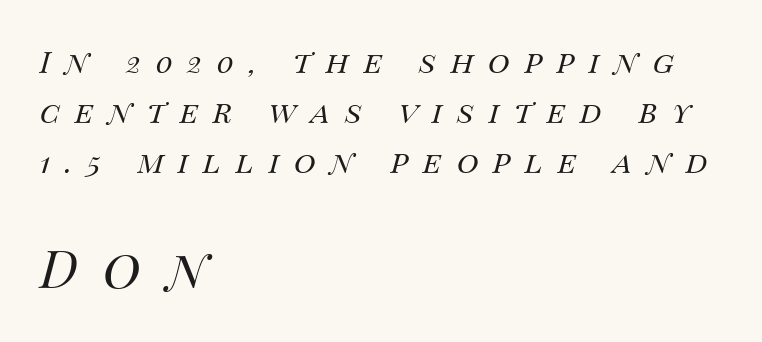
{"italic": "yes", "lean": "right", "slant_degrees": 14, "bold": "no", "weight": "regular", "width": "normal", "stroke_contrast": "medium", "x_height": "large", "monospaced": "no", "underline": "no", "align": "left", "line_spacing": "normal", "line_spacing_ratio": 1.66, "letter_spacing": "wide", "letter_spacing_em": 0.49, "larger_block": "second", "size_ratio": 1.73, "glyph_px": 52}
